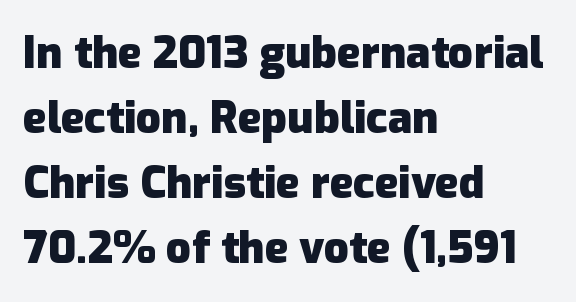
Q: Is the text bold? A: Yes.
Q: Is the text italic (slanted)? A: No, it is upright.
Q: Is the typeface a serif or a sans-serif typeface? A: Sans-serif.
Q: Is the text underlined? A: No.
Q: How is the paragraph aligned? A: Left-aligned.
Q: Is the spacing between letters normal or unusually wide? A: Normal.
Q: Is the spacing between lines tight, normal or loose? A: Normal.
Q: Width (condensed, normal, or wide)? A: Normal.
Q: Stroke contrast? A: Low.
Q: x-height? A: Medium.
Q: Monospaced? A: No.
